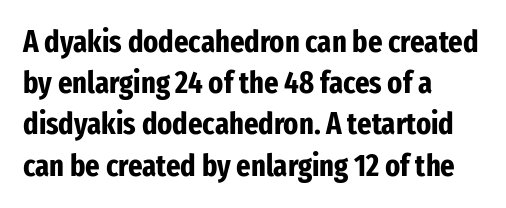
Q: Is the text bold? A: Yes.
Q: Is the text italic (slanted)? A: No, it is upright.
Q: Is the typeface a serif or a sans-serif typeface? A: Sans-serif.
Q: Is the text underlined? A: No.
Q: How is the paragraph aligned? A: Left-aligned.
Q: Is the spacing between letters normal or unusually wide? A: Normal.
Q: Is the spacing between lines tight, normal or loose? A: Normal.
Q: Width (condensed, normal, or wide)? A: Condensed.
Q: Stroke contrast? A: Low.
Q: x-height? A: Medium.
Q: Monospaced? A: No.
